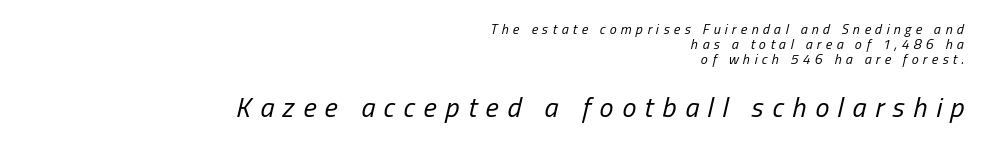
Rows of type sit shoulder to shoulder in the vertical direction. The passage is arranged like a letterhead date or caption credit — flush right. Honestly, there is no underline to notice here at all. How are the letters spaced? Widely, with obvious added tracking.
